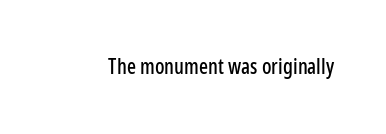
Q: Is the text italic (slanted)? A: No, it is upright.
Q: Is the text underlined? A: No.
Q: Is the spacing between letters normal or unusually wide? A: Normal.
